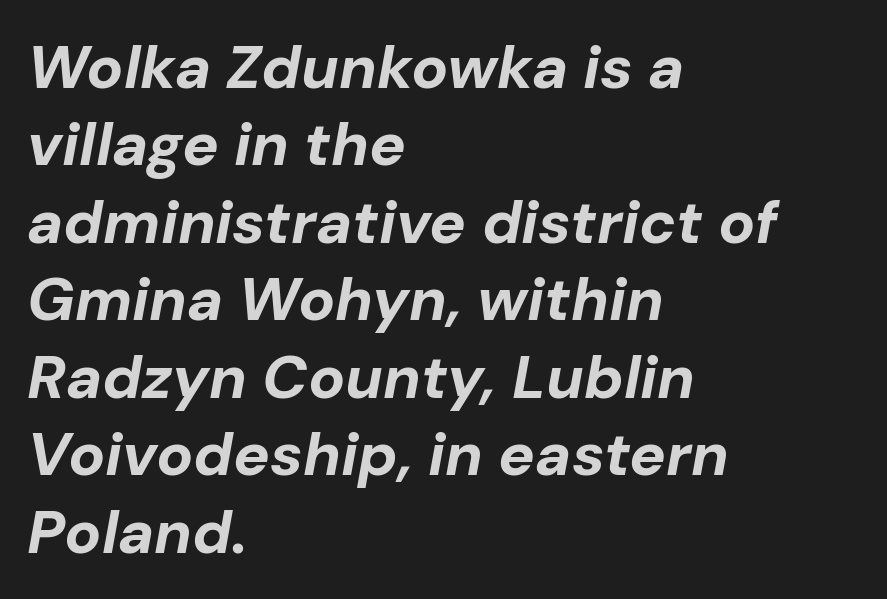
{"italic": "yes", "lean": "right", "slant_degrees": 10, "bold": "yes", "weight": "bold", "width": "normal", "stroke_contrast": "low", "x_height": "medium", "monospaced": "no", "underline": "no", "align": "left", "line_spacing": "normal", "line_spacing_ratio": 1.27, "letter_spacing": "normal", "letter_spacing_em": 0.0, "glyph_px": 61}
